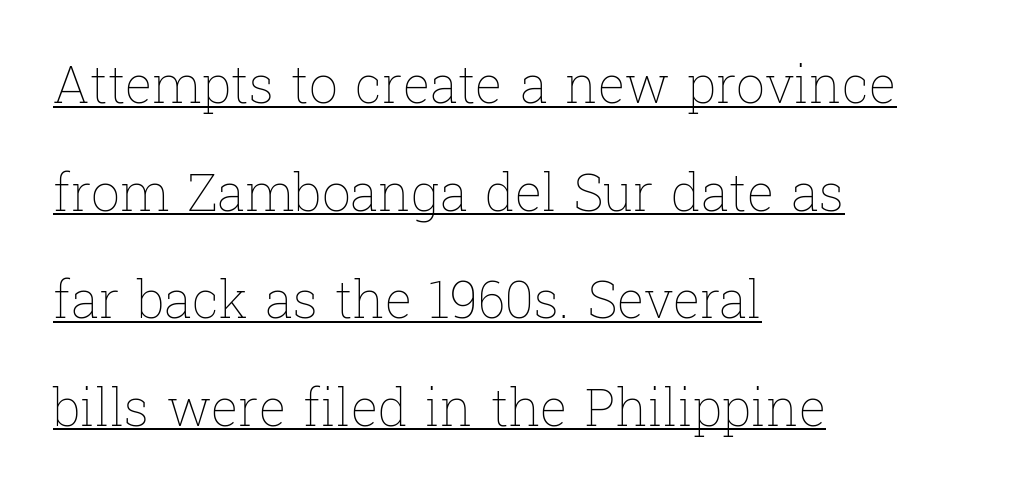
The rendering uses the underline text-decoration. No extra tracking has been applied to these lines. The typesetting does not lean heavy: it is not bold. Is there any slant? The stems are plumb. Proportional: the letters do not fall into vertical columns. Is there much room between lines? Yes — plenty of vertical air separates them.
